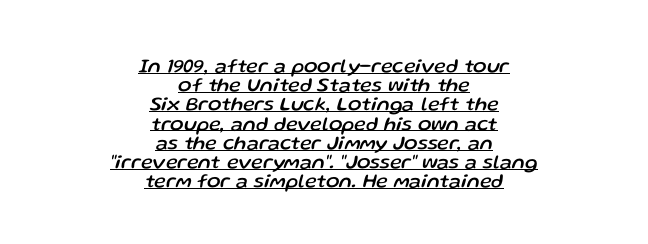
A typesetter would call this leading minimal, almost set solid. A typesetter would call this zero additional tracking. Alignment: centered. The typesetter has applied underlining to the passage shown.
